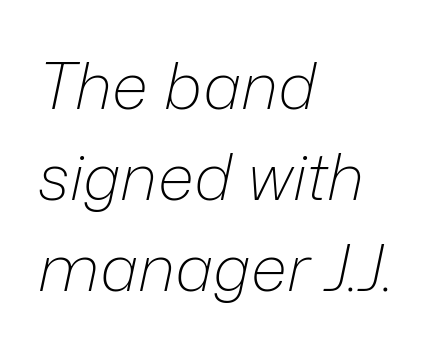
The image shows 65 px light type, italic (leaning right); set left-aligned, normal line spacing (1.4x), normal letter spacing, not underlined; low stroke contrast and a medium x-height.
